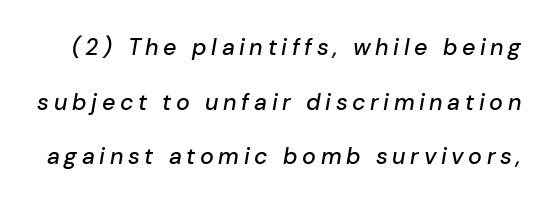
Q: Is the text italic (slanted)? A: Yes, it leans right by about 10 degrees.
Q: Is the text underlined? A: No.
Q: Is the spacing between letters normal or unusually wide? A: Unusually wide.
Q: Is the spacing between lines tight, normal or loose? A: Loose.
